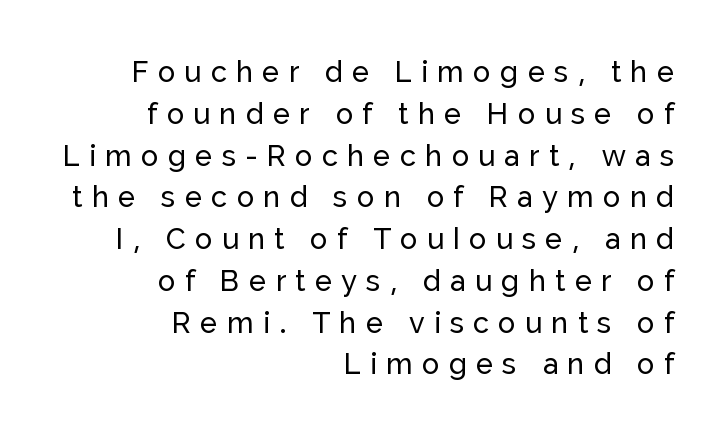
The space between consecutive lines is moderate. Descender tails drop into unmarked territory. The rendering uses natural spacing where letterforms have individual widths. Serif or sans? Sans — the stroke terminals are bare. Line ends are locked; line starts wander. This sample uses an upright cut, with every glyph sitting square on the baseline.
